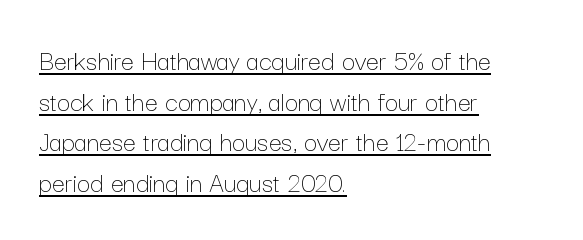
The vertical gap from one line to the next is medium. Stroke mass is kept to a normal reading level or below. Note the varied advance widths — an 'i' is clearly narrower than an 'm'. Horizontally, the lines are justified to the leading edge only. A roman cut, with each character standing at attention. Observe the ordinary spacing: letters are neighbours, not strangers.
